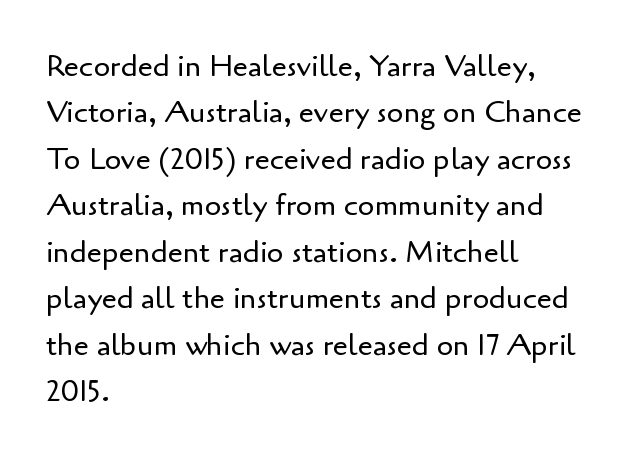
Characters remain perfectly vertical along every line. The weight would be labelled regular, book, light, or lighter still. A typesetter would label this face a sans. Do the characters align in a grid? No, the font is proportional. Left-aligned paragraph, ragged on the right.
